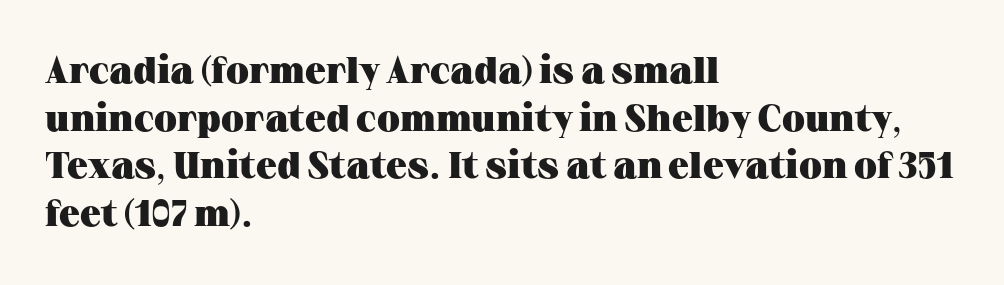
{"serif": "yes", "italic": "no", "bold": "yes", "weight": "heavy", "width": "wide", "stroke_contrast": "medium", "x_height": "medium", "monospaced": "no", "underline": "no", "align": "left", "line_spacing": "normal", "line_spacing_ratio": 1.29, "letter_spacing": "normal", "letter_spacing_em": 0.0, "glyph_px": 37}
